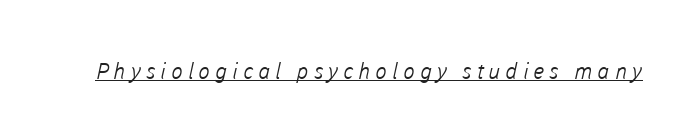
The image shows 22 px text type; set unusually wide letter spacing (+0.23 em), underlined.
